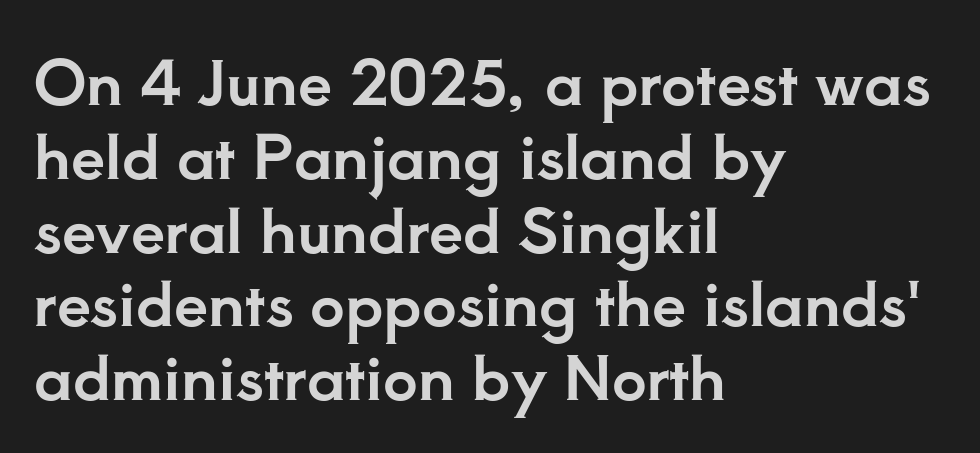
{"serif": "yes", "italic": "no", "width": "normal", "stroke_contrast": "low", "x_height": "small", "monospaced": "no", "underline": "no", "align": "left", "line_spacing_ratio": 1.21, "letter_spacing": "normal", "letter_spacing_em": 0.0, "glyph_px": 61}
